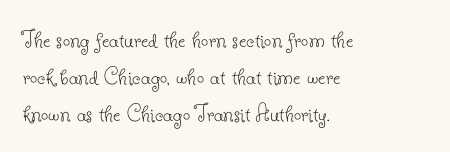
Rule under the text: the space is simply empty. The tracking reads as untouched default to a designer's eye. Compared with a typical body face, this is equally light or lighter still. A student would call this left alignment; a typographer would say flush left, rag right. The rows are spaced the way most documents space them.
